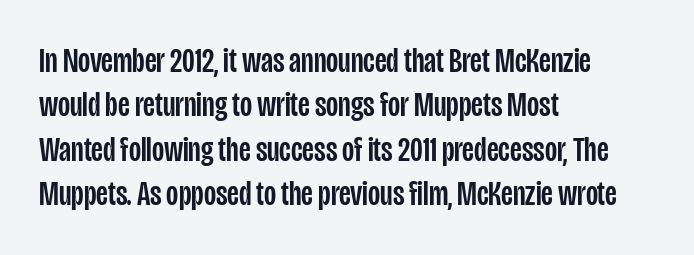
Line starts are locked; line ends wander. Summary of vertical rhythm: regular, with standard interline spacing. Is the letter spacing exaggerated? No — it looks like the ordinary default. Do the letters lean? They stand straight. Look at the bottom of the vertical strokes: they stop flat, with no serifs. Check the space under the baseline: it is left empty.
